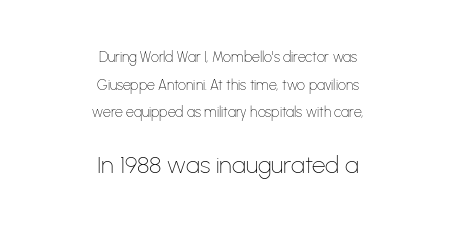
The image shows 24 px text type, upright; set centered, loose line spacing (1.98x), normal letter spacing, not underlined; the second (bottom) block is 1.71x larger.
